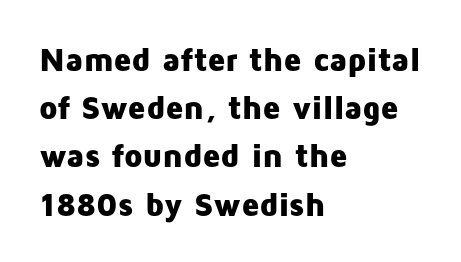
Students, note that the glyphs here touch the page at normal intervals. Unlike italic type, these characters show no tilt at all. Is this a fixed-width face? No — the glyphs have proportional, varying widths. The typeface chosen for these lines omits serifs.
